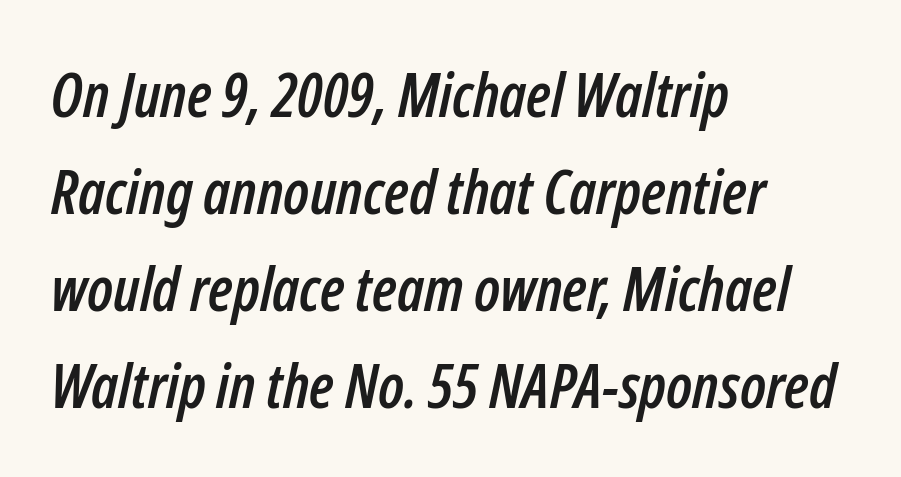
The image shows 61 px condensed type, italic (leaning right); set left-aligned, normal line spacing (1.59x), normal letter spacing, not underlined; low stroke contrast and a medium x-height.
